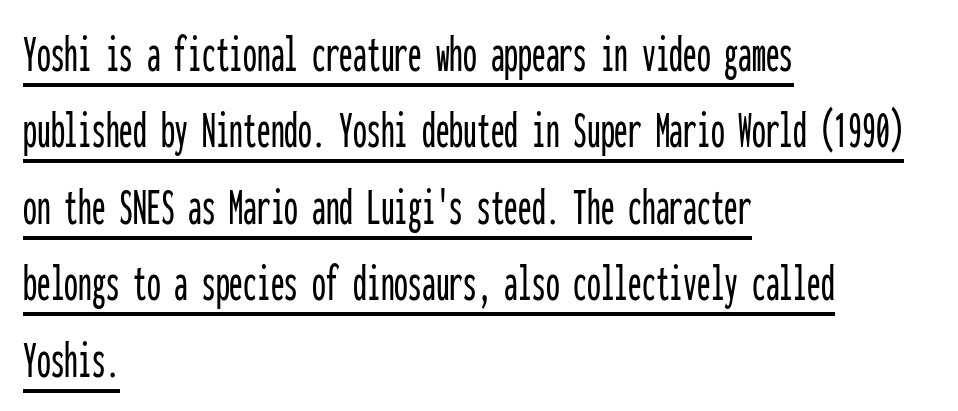
Underlined type. Every character here occupies the same horizontal width, giving the sample a typewriter-like rhythm. A classic flush-left, rag-right setting is used for this passage. The glyphs in this specimen are sans serif.
